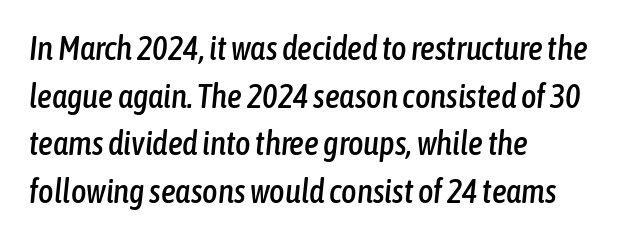
The image shows 33 px condensed type, italic (leaning right); set left-aligned, normal line spacing (1.44x), normal letter spacing, not underlined; low stroke contrast and a medium x-height.
